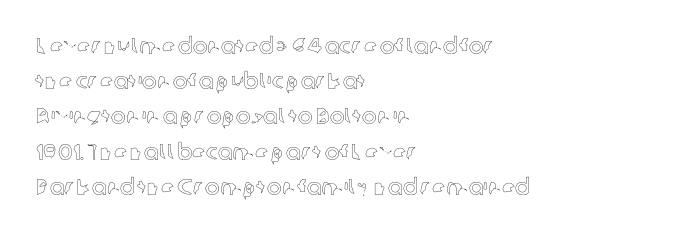
{"italic": "no", "underline": "no", "align": "left", "line_spacing": "normal", "line_spacing_ratio": 1.6, "letter_spacing": "normal", "letter_spacing_em": 0.0, "glyph_px": 22}
